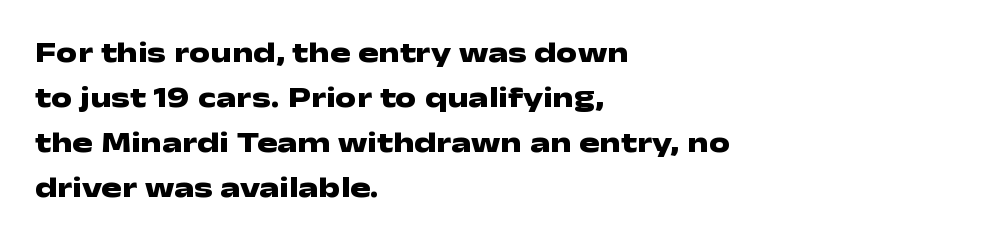
No word sits above an underline. Weight: bold. Style check: upright. Compared with typical body copy, the letter spacing here is the same. In terms of leading, this rendering sits right in the middle. The lines in this sample share a left origin and differ only in where they stop.
